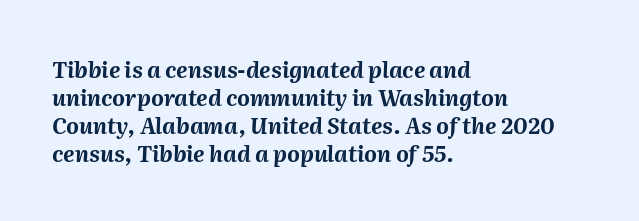
Q: Is the text bold? A: Yes.
Q: Is the text italic (slanted)? A: Yes, it leans right by about 2 degrees.
Q: Is the text underlined? A: No.
Q: How is the paragraph aligned? A: Left-aligned.
Q: Is the spacing between letters normal or unusually wide? A: Normal.
Q: Is the spacing between lines tight, normal or loose? A: Normal.
